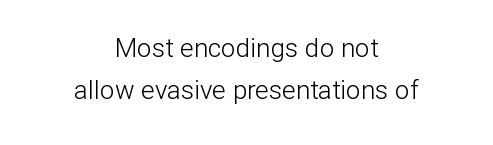
Nothing heavy about these letters — not bold at all. Every row of glyphs is offset so its center matches the block's center. The letters sit at their default tracking, neither squeezed nor spread. In terms of posture, this sample is upright. Underlining? Definitely not there. The leading is moderate, giving the passage an even texture.
